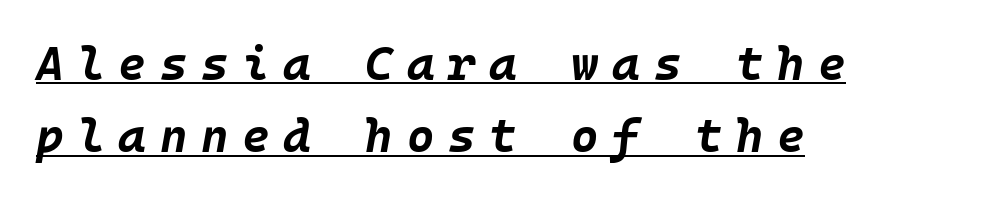
Notice how a bar underscores the lettering throughout. Characters follow at a spacing far wider than the type designer built in. The compositor pushed each line to the left boundary. Reading down the column, the eye jumps a familiar distance to each next line. Students, this is bold: see how much ink each stroke carries. In terms of posture, this sample is oblique.
